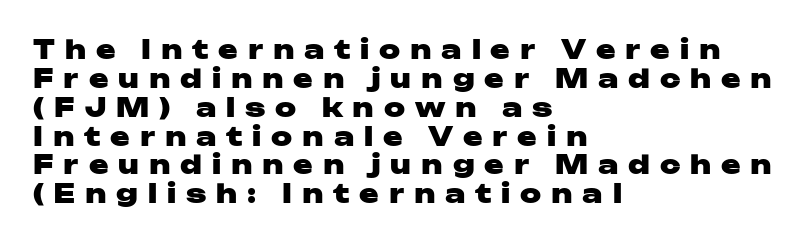
{"italic": "no", "bold": "yes", "underline": "no", "align": "left", "line_spacing": "tight", "line_spacing_ratio": 1.11, "letter_spacing": "wide", "letter_spacing_em": 0.38, "glyph_px": 26}
